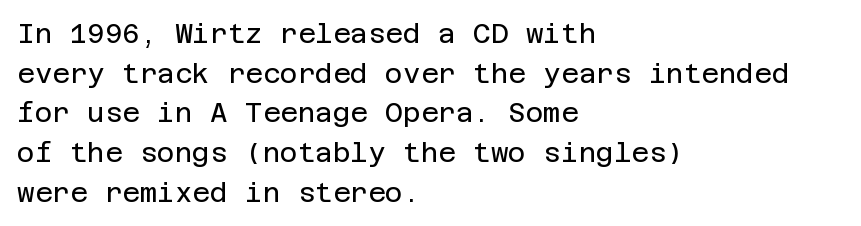
{"italic": "no", "bold": "no", "underline": "no", "align": "left", "line_spacing": "normal", "line_spacing_ratio": 1.47, "letter_spacing": "normal", "letter_spacing_em": 0.0, "glyph_px": 27}
